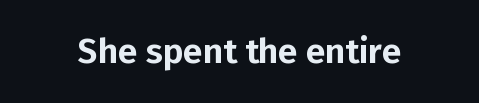
Q: Is the text italic (slanted)? A: No, it is upright.
Q: Is the typeface a serif or a sans-serif typeface? A: Sans-serif.
Q: Is the text underlined? A: No.
Q: Is the spacing between letters normal or unusually wide? A: Normal.
Q: Width (condensed, normal, or wide)? A: Normal.
Q: Stroke contrast? A: Low.
Q: x-height? A: Medium.
Q: Monospaced? A: No.
